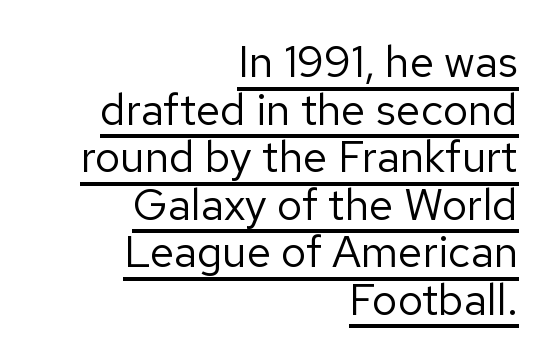
The image shows 44 px regular-weight sans-serif type, upright; set right-aligned, tight line spacing (1.08x), normal letter spacing, underlined; low stroke contrast and a medium x-height.
